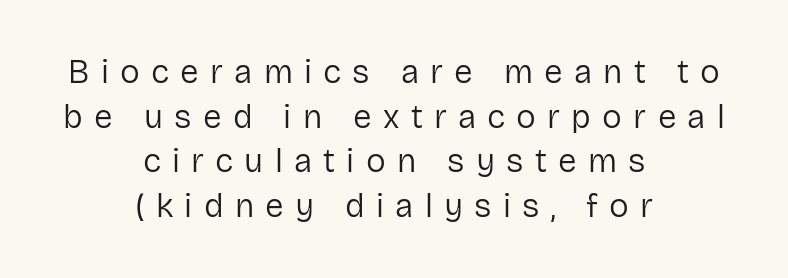
Heft: none added — not bold. You could only call the tracking loose — the letters float apart. These lines are rendered in a variable-pitch font. When letters stand straight like this, we call the style roman or upright.
